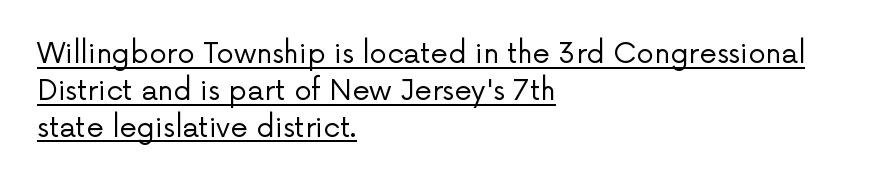
The face looks like a standard text weight, possibly lighter. This is underlined copy, the kind a proofreader might mark for attention. The rendering uses natural spacing where letterforms have individual widths. What's the leading like? Ordinary, nothing unusual. The passage shown has conventional tracking throughout.
